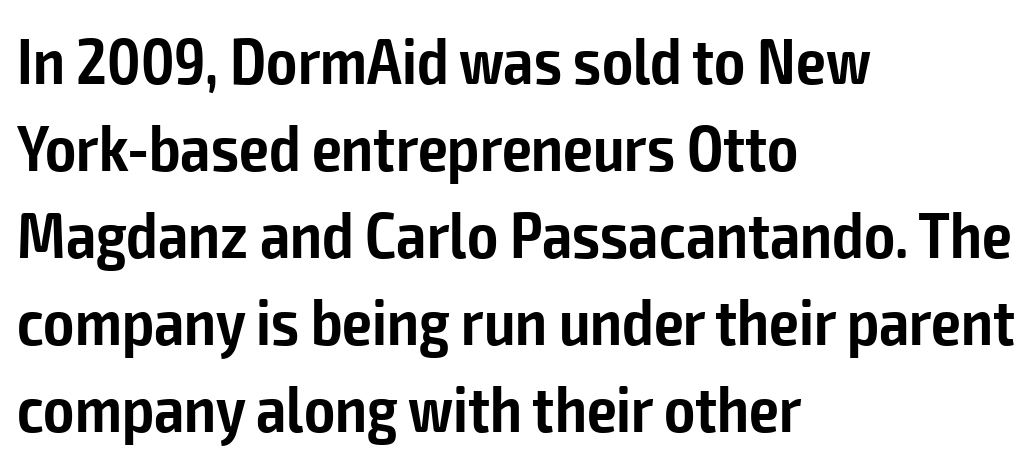
The image shows 66 px semibold, condensed sans-serif type, upright; set left-aligned, normal line spacing (1.32x), normal letter spacing, not underlined; low stroke contrast and a medium x-height.
